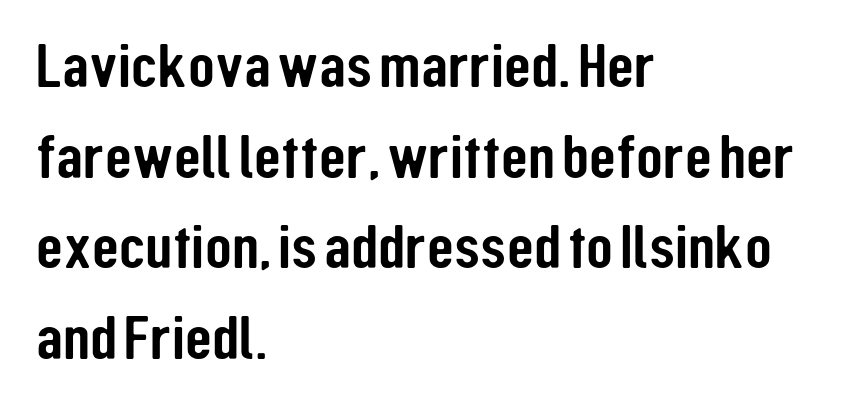
Q: Is the text italic (slanted)? A: No, it is upright.
Q: Is the typeface a serif or a sans-serif typeface? A: Sans-serif.
Q: Is the text underlined? A: No.
Q: How is the paragraph aligned? A: Left-aligned.
Q: Is the spacing between letters normal or unusually wide? A: Normal.
Q: Is the spacing between lines tight, normal or loose? A: Normal.
Q: Width (condensed, normal, or wide)? A: Condensed.
Q: Stroke contrast? A: Low.
Q: x-height? A: Medium.
Q: Monospaced? A: No.
